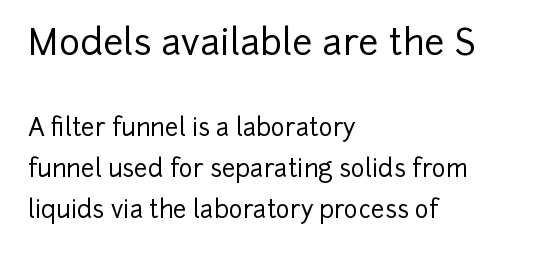
Whoever set this made the first block the dominant, larger element. The passage shown has conventional tracking throughout. Do the characters align in a grid? No, the font is proportional. Any mark beneath the type? The region is blank. The letters stand upright; this is a roman face.
